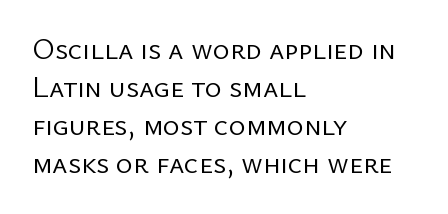
{"serif": "no", "italic": "no", "bold": "no", "weight": "regular", "width": "normal", "stroke_contrast": "low", "x_height": "medium", "monospaced": "no", "underline": "no", "align": "left", "line_spacing": "normal", "line_spacing_ratio": 1.31, "letter_spacing": "normal", "letter_spacing_em": 0.0, "glyph_px": 29}
